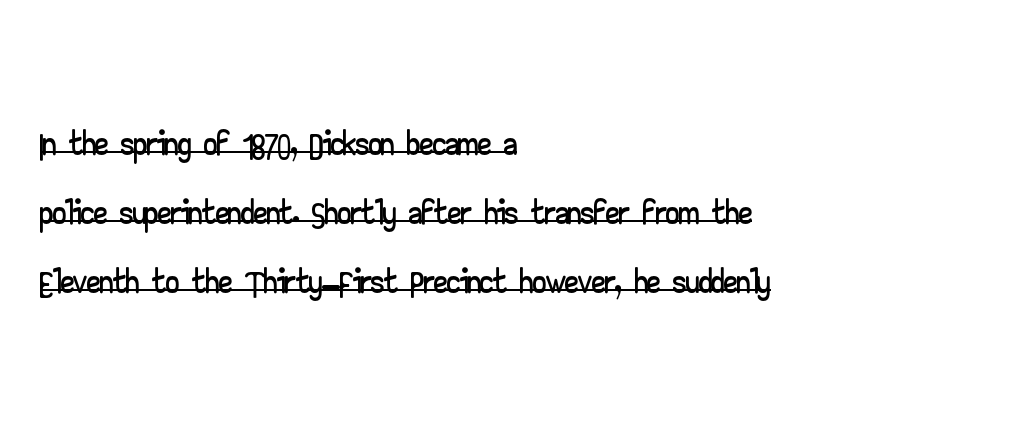
The image shows 53 px wide sans-serif type, upright; set left-aligned, normal line spacing (1.3x), normal letter spacing, underlined; low stroke contrast and a small x-height.
